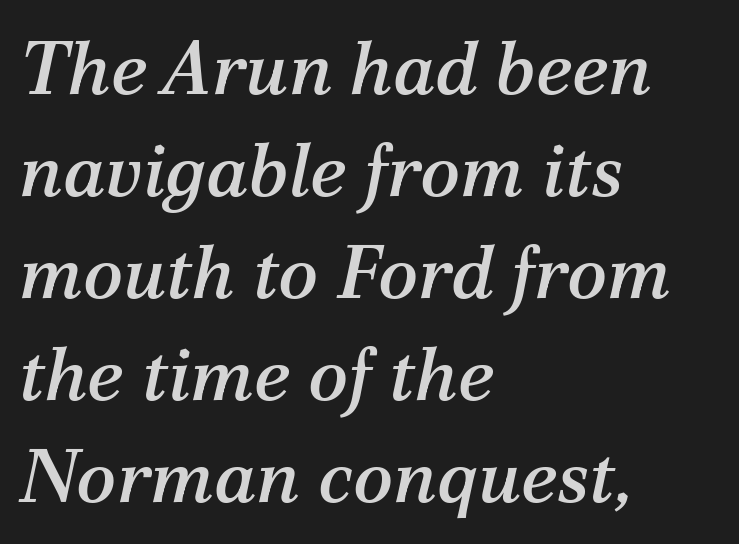
Q: Is the text italic (slanted)? A: Yes, it leans right by about 12 degrees.
Q: Is the typeface a serif or a sans-serif typeface? A: Serif.
Q: Is the text underlined? A: No.
Q: How is the paragraph aligned? A: Left-aligned.
Q: Is the spacing between letters normal or unusually wide? A: Normal.
Q: Is the spacing between lines tight, normal or loose? A: Normal.
Q: Width (condensed, normal, or wide)? A: Normal.
Q: Stroke contrast? A: Medium.
Q: x-height? A: Medium.
Q: Monospaced? A: No.
